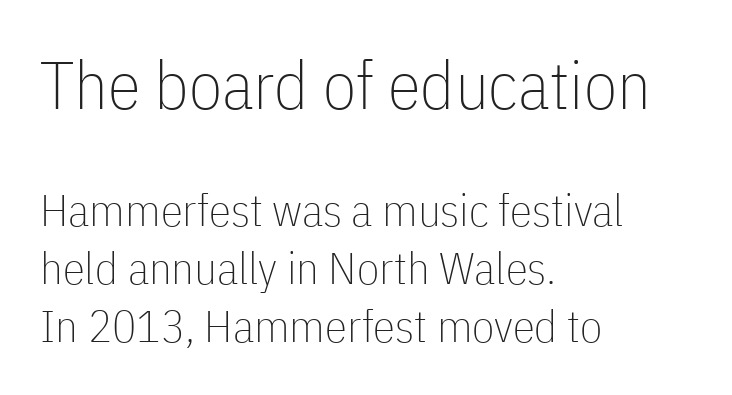
{"serif": "no", "italic": "no", "bold": "no", "weight": "thin", "width": "condensed", "stroke_contrast": "low", "x_height": "medium", "monospaced": "no", "underline": "no", "align": "left", "line_spacing": "normal", "line_spacing_ratio": 1.28, "letter_spacing": "normal", "letter_spacing_em": 0.0, "larger_block": "first", "size_ratio": 1.49, "glyph_px": 67}
